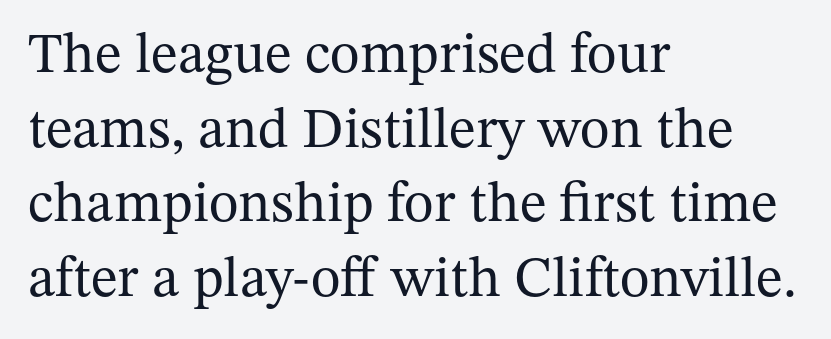
The image shows 57 px regular-weight serif type, upright; set left-aligned, normal line spacing (1.31x), normal letter spacing, not underlined; medium stroke contrast and a medium x-height.
